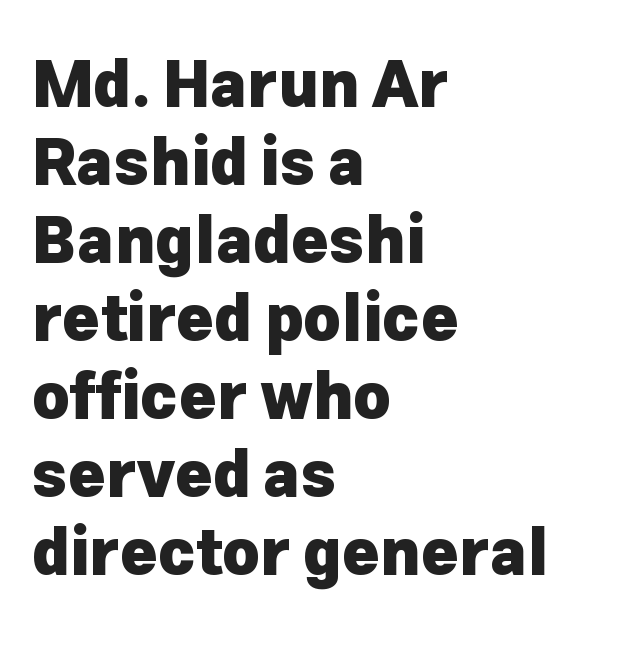
The image shows 64 px heavy sans-serif type, upright; set left-aligned, line spacing 1.22x, normal letter spacing, not underlined; low stroke contrast and a medium x-height.
